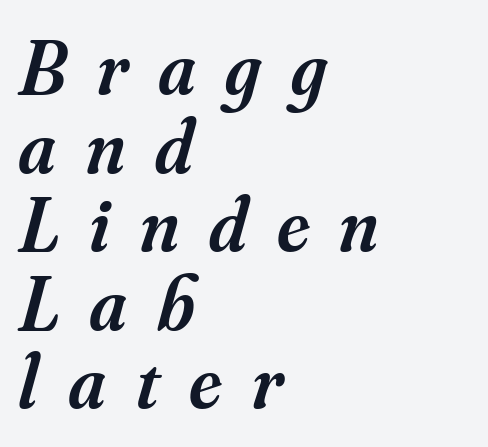
The image shows 77 px semibold serif type, italic (leaning right); set left-aligned, tight line spacing (1.02x), unusually wide letter spacing (+0.39 em), not underlined; medium stroke contrast and a small x-height.
